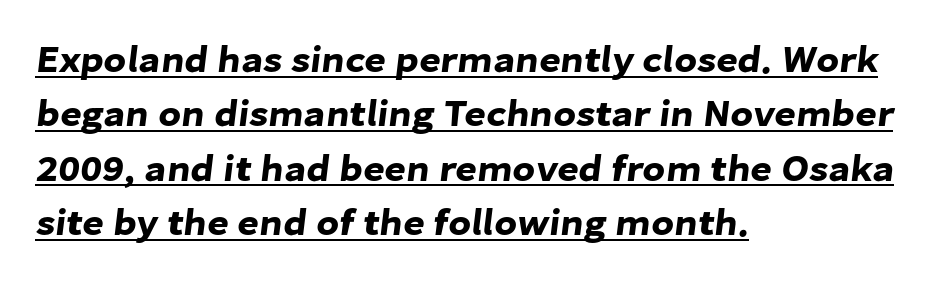
Q: Is the typeface a serif or a sans-serif typeface? A: Sans-serif.
Q: Is the text underlined? A: Yes.
Q: How is the paragraph aligned? A: Left-aligned.
Q: Is the spacing between letters normal or unusually wide? A: Normal.
Q: Is the spacing between lines tight, normal or loose? A: Normal.
Q: Width (condensed, normal, or wide)? A: Normal.
Q: Stroke contrast? A: Low.
Q: x-height? A: Medium.
Q: Monospaced? A: No.
